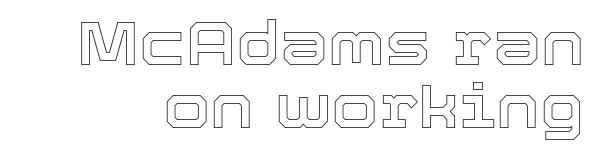
The image shows 61 px text type, upright; set tight line spacing (1.04x), normal letter spacing, not underlined; a medium x-height.
